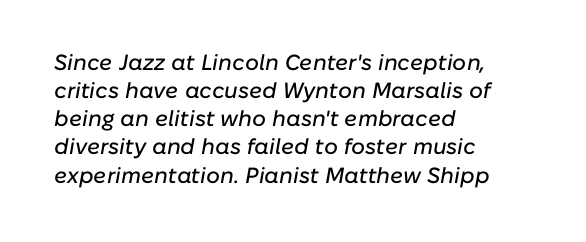
{"italic": "yes", "lean": "right", "slant_degrees": 10, "underline": "no", "align": "left", "line_spacing": "normal", "line_spacing_ratio": 1.28, "letter_spacing": "normal", "letter_spacing_em": 0.0, "glyph_px": 22}
